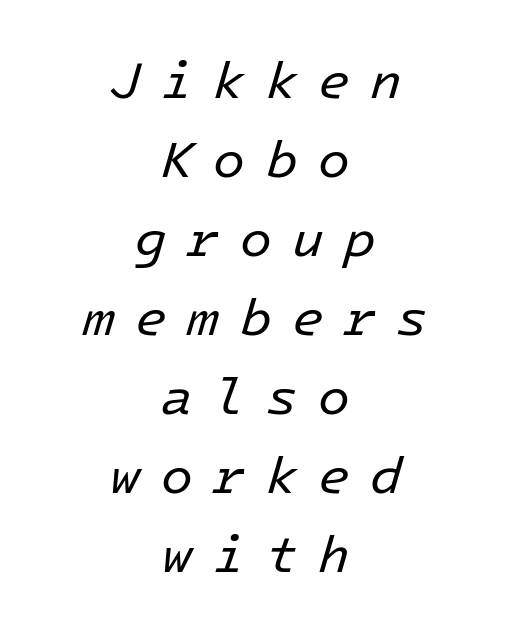
Q: Is the text bold? A: No.
Q: Is the text italic (slanted)? A: Yes, it leans right by about 16 degrees.
Q: Is the text underlined? A: No.
Q: How is the paragraph aligned? A: Centered.
Q: Is the spacing between letters normal or unusually wide? A: Unusually wide.
Q: Is the spacing between lines tight, normal or loose? A: Normal.
Q: Width (condensed, normal, or wide)? A: Normal.
Q: Stroke contrast? A: Low.
Q: x-height? A: Medium.
